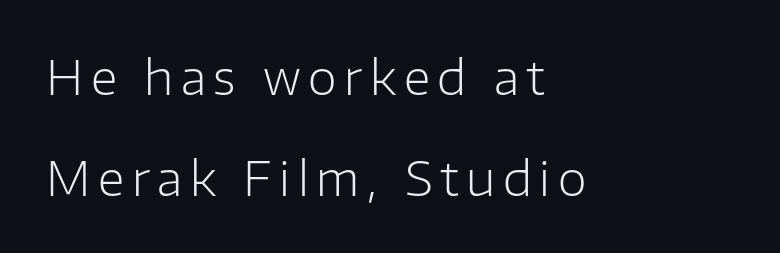
The image shows 47 px light sans-serif type, upright; set left-aligned, loose line spacing (2.14x), not underlined; low stroke contrast and a medium x-height.
